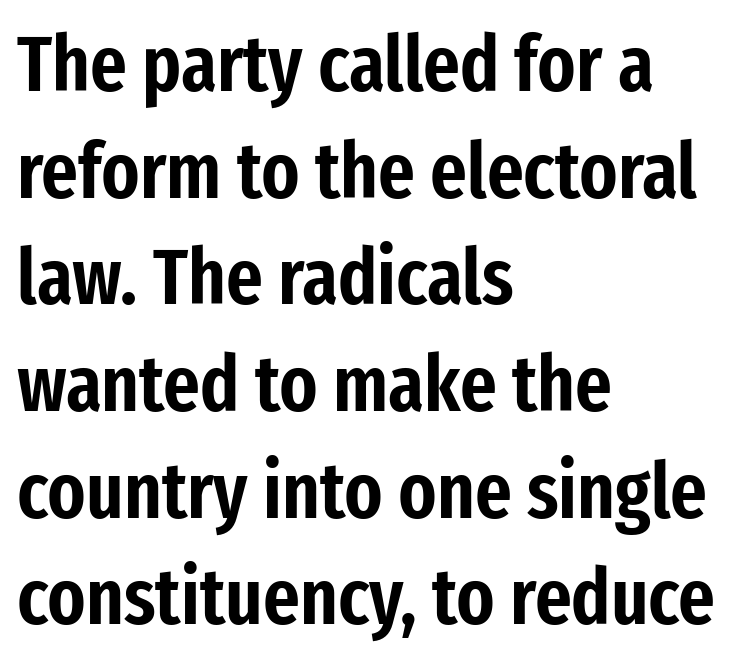
Q: Is the text italic (slanted)? A: No, it is upright.
Q: Is the typeface a serif or a sans-serif typeface? A: Sans-serif.
Q: Is the text underlined? A: No.
Q: How is the paragraph aligned? A: Left-aligned.
Q: Is the spacing between letters normal or unusually wide? A: Normal.
Q: Is the spacing between lines tight, normal or loose? A: Normal.
Q: Width (condensed, normal, or wide)? A: Condensed.
Q: Stroke contrast? A: Low.
Q: x-height? A: Medium.
Q: Monospaced? A: No.
